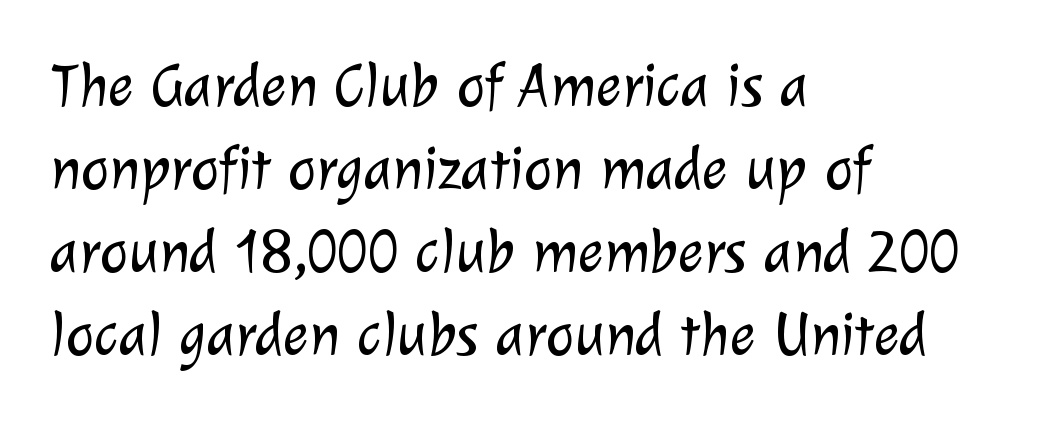
Q: Is the text bold? A: No.
Q: Is the typeface a serif or a sans-serif typeface? A: Sans-serif.
Q: Is the text underlined? A: No.
Q: How is the paragraph aligned? A: Left-aligned.
Q: Is the spacing between letters normal or unusually wide? A: Normal.
Q: Is the spacing between lines tight, normal or loose? A: Normal.
Q: Width (condensed, normal, or wide)? A: Normal.
Q: Stroke contrast? A: Low.
Q: x-height? A: Medium.
Q: Monospaced? A: No.
